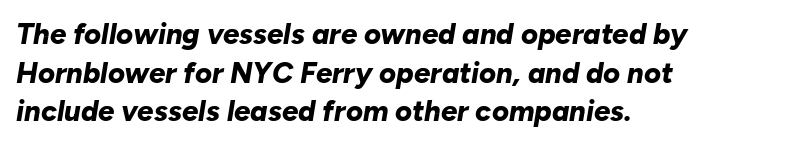
Q: Is the text bold? A: Yes.
Q: Is the text italic (slanted)? A: Yes, it leans right by about 10 degrees.
Q: Is the text underlined? A: No.
Q: How is the paragraph aligned? A: Left-aligned.
Q: Is the spacing between letters normal or unusually wide? A: Normal.
Q: Is the spacing between lines tight, normal or loose? A: Normal.
Q: Width (condensed, normal, or wide)? A: Normal.
Q: Stroke contrast? A: Low.
Q: x-height? A: Medium.
Q: Monospaced? A: No.
